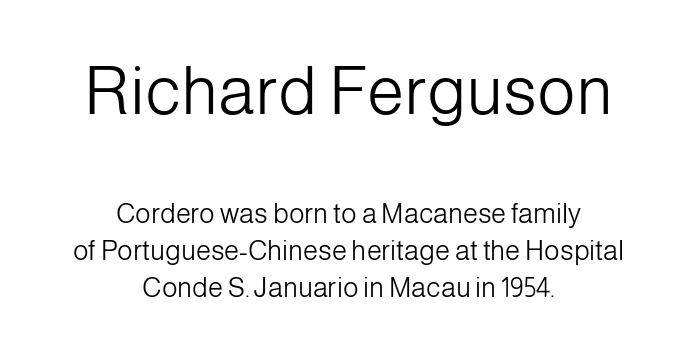
Letterform terminals end flat and unadorned throughout the passage. Tracking here is standard; glyphs follow each other at the usual distance. Does the bottom block carry the larger type? No, the top block does. Weight: in the light-to-regular range.
